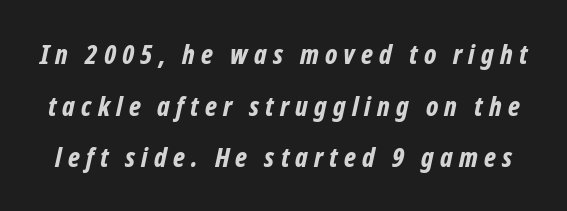
{"italic": "yes", "lean": "right", "slant_degrees": 12, "bold": "yes", "underline": "no", "line_spacing": "loose", "line_spacing_ratio": 1.91, "letter_spacing": "wide", "letter_spacing_em": 0.23, "glyph_px": 27}
